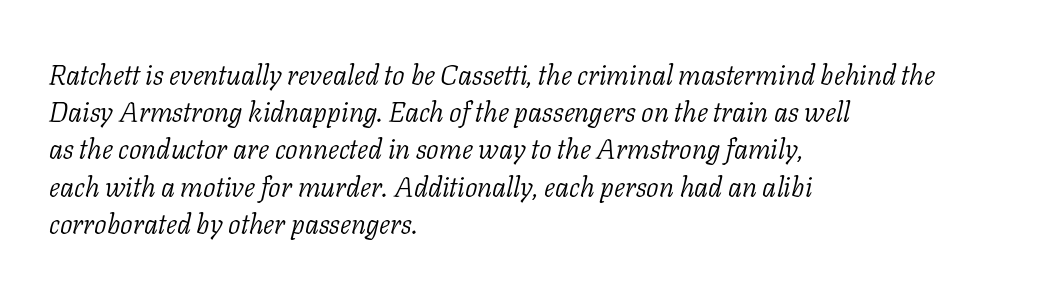
{"serif": "yes", "italic": "yes", "lean": "right", "slant_degrees": 11, "bold": "no", "weight": "light", "width": "normal", "stroke_contrast": "low", "x_height": "medium", "monospaced": "no", "underline": "no", "align": "left", "line_spacing": "normal", "line_spacing_ratio": 1.33, "letter_spacing": "normal", "letter_spacing_em": 0.0, "glyph_px": 28}
